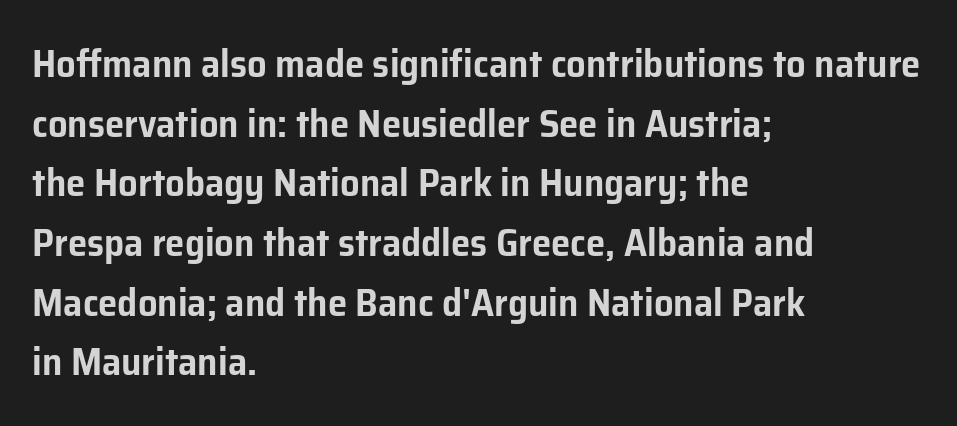
{"serif": "no", "italic": "no", "width": "normal", "stroke_contrast": "low", "x_height": "medium", "monospaced": "no", "underline": "no", "align": "left", "line_spacing": "normal", "line_spacing_ratio": 1.53, "letter_spacing": "normal", "letter_spacing_em": 0.0, "glyph_px": 39}
